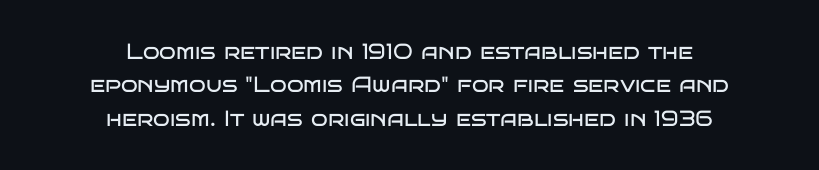
Posture: upright roman. You could call the tracking neutral — neither tight nor loose. Descenders hang freely into open space. One glance says typical: line gaps are just what's usual. The cut favours lightness, reaching ordinary text weight at its darkest. One-word summary of the alignment: center.
